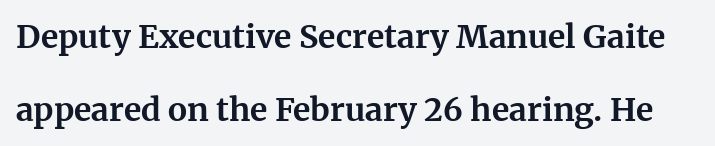
The image shows 32 px bold serif type, upright; set loose line spacing (2.27x), normal letter spacing, not underlined; medium stroke contrast and a medium x-height.
